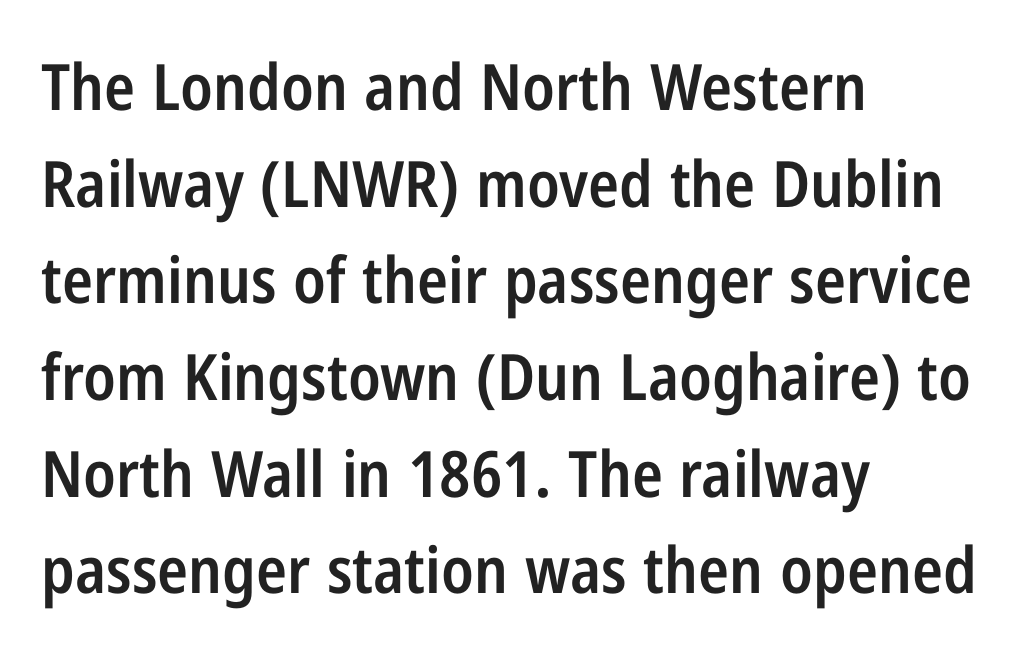
In terms of letterform style, serifs are entirely absent. Posture: upright roman. The letters sit at their default tracking, neither squeezed nor spread. Leftover space on each line is placed entirely after the last word. Note the varied advance widths — an 'i' is clearly narrower than an 'm'.
